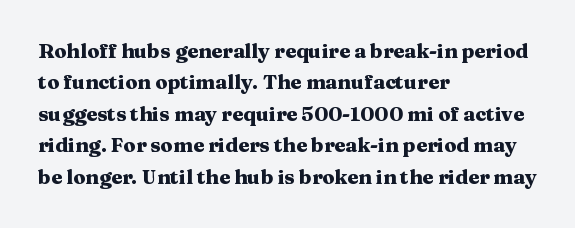
Ascenders rise straight up at ninety degrees. Just letters on the line, the space beneath them empty. Normally led — the rows are evenly, conventionally spaced. Here the glyphs are tracked normally, forming tight word shapes. The characters look thick and weighty, a clear bold.
